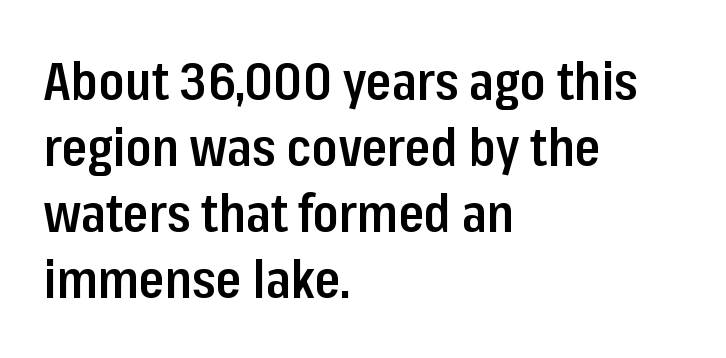
This sample has the flowing, uneven cadence of proportional lettering. What's the leading like? Ordinary, nothing unusual. Letterform terminals end flat and unadorned throughout the passage. Bold? Not quite — semibold, heavier than regular but stopping short. Where is the straight margin? On the left.
